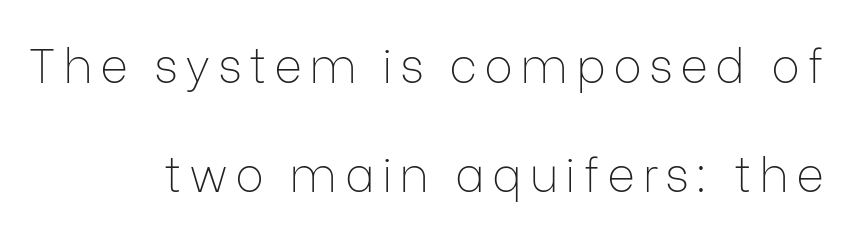
The image shows 48 px thin sans-serif type, upright; set right-aligned, loose line spacing (2.28x), not underlined; low stroke contrast and a medium x-height.
